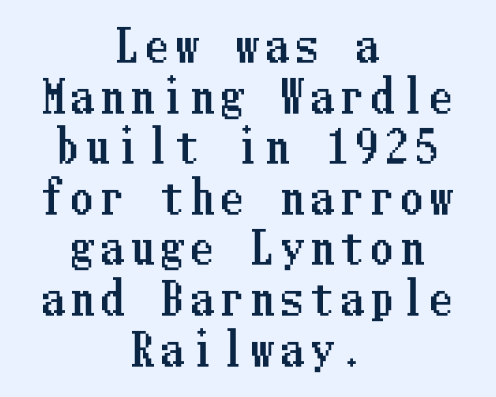
Q: Is the text italic (slanted)? A: No, it is upright.
Q: Is the text underlined? A: No.
Q: How is the paragraph aligned? A: Centered.
Q: Is the spacing between lines tight, normal or loose? A: Tight.
Q: Width (condensed, normal, or wide)? A: Condensed.
Q: Stroke contrast? A: Low.
Q: x-height? A: Medium.
